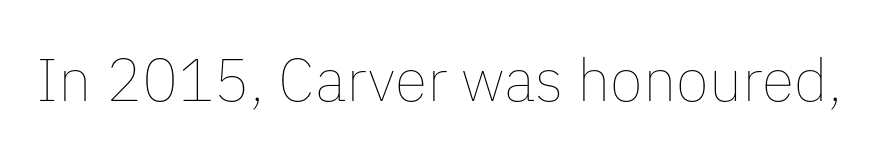
Q: Is the text bold? A: No.
Q: Is the text italic (slanted)? A: No, it is upright.
Q: Is the text underlined? A: No.
Q: Is the spacing between letters normal or unusually wide? A: Normal.
Q: Width (condensed, normal, or wide)? A: Normal.
Q: Stroke contrast? A: Low.
Q: x-height? A: Medium.
Q: Monospaced? A: No.
